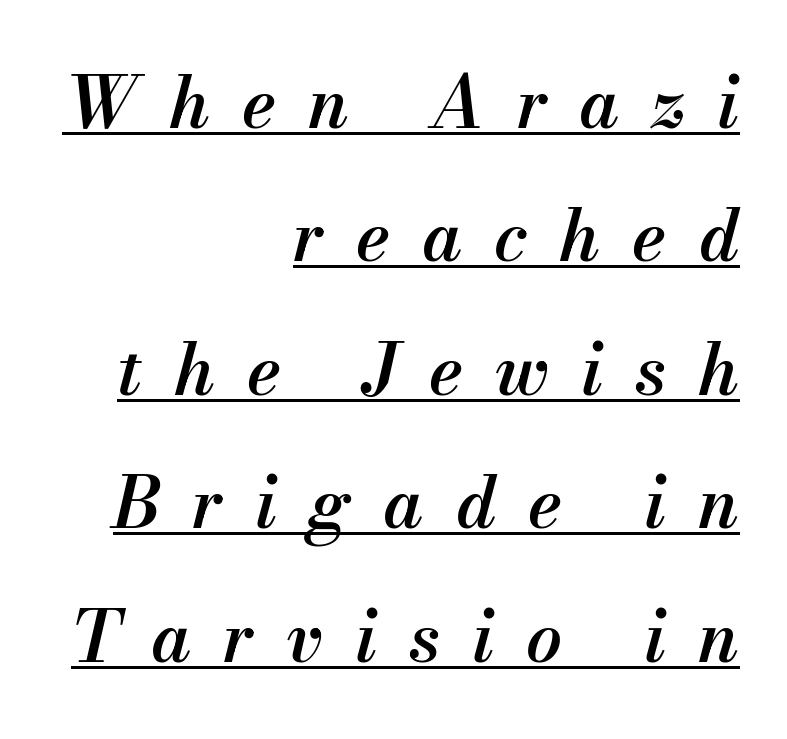
{"italic": "yes", "lean": "right", "slant_degrees": 13, "bold": "semi", "weight": "semibold", "width": "normal", "stroke_contrast": "medium", "x_height": "small", "monospaced": "no", "underline": "yes", "align": "right", "line_spacing_ratio": 1.88, "letter_spacing": "wide", "letter_spacing_em": 0.45, "glyph_px": 71}
